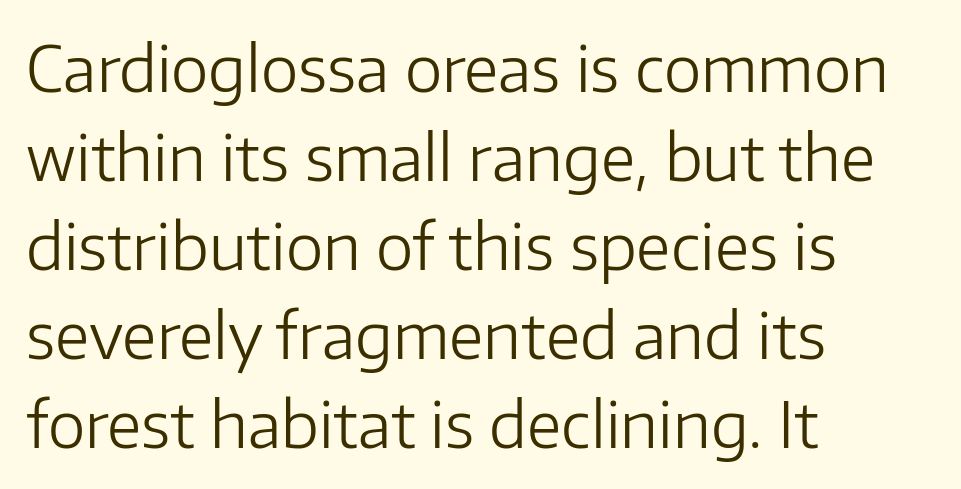
{"serif": "no", "italic": "no", "bold": "no", "weight": "light", "width": "normal", "stroke_contrast": "low", "x_height": "medium", "monospaced": "no", "underline": "no", "align": "left", "line_spacing": "normal", "line_spacing_ratio": 1.39, "letter_spacing": "normal", "letter_spacing_em": 0.0, "glyph_px": 64}
